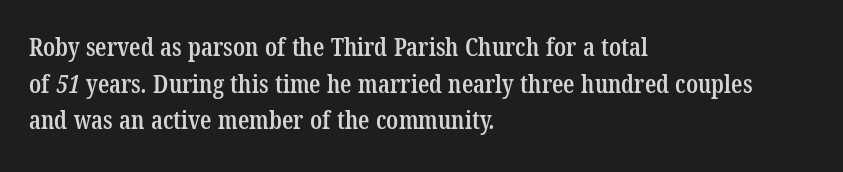
The image shows 25 px text type; set left-aligned, normal line spacing (1.47x), normal letter spacing, not underlined.
